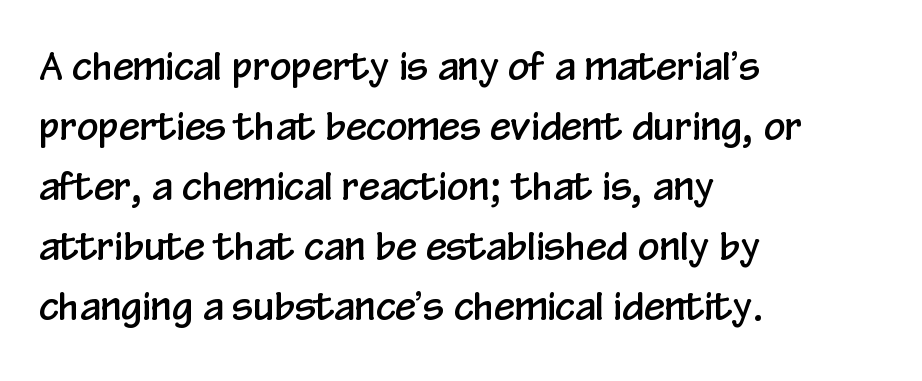
The image shows 38 px condensed sans-serif type, upright; set left-aligned, normal line spacing (1.58x), normal letter spacing, not underlined; low stroke contrast and a medium x-height.
